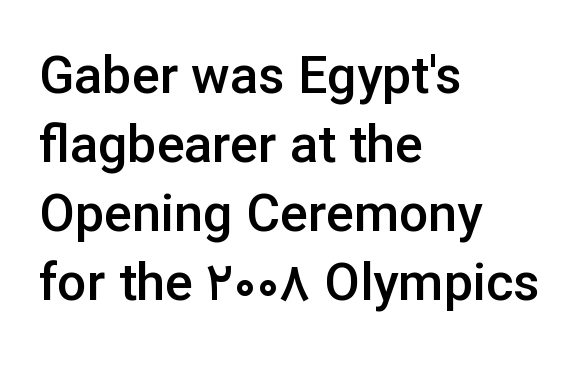
The image shows 52 px semibold sans-serif type, upright; set left-aligned, normal line spacing (1.33x), normal letter spacing, not underlined; low stroke contrast and a medium x-height.
